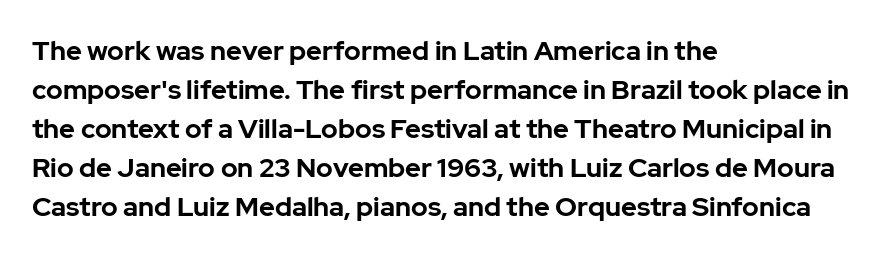
The image shows 27 px bold type, upright; set left-aligned, normal line spacing (1.44x), normal letter spacing, not underlined.
